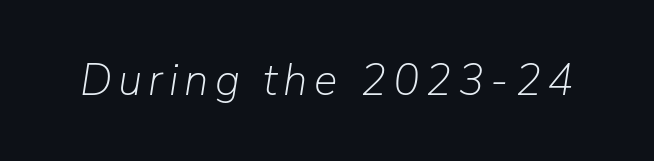
{"italic": "yes", "lean": "right", "slant_degrees": 9, "bold": "no", "weight": "light", "width": "normal", "stroke_contrast": "low", "x_height": "medium", "monospaced": "no", "underline": "no", "glyph_px": 44}
